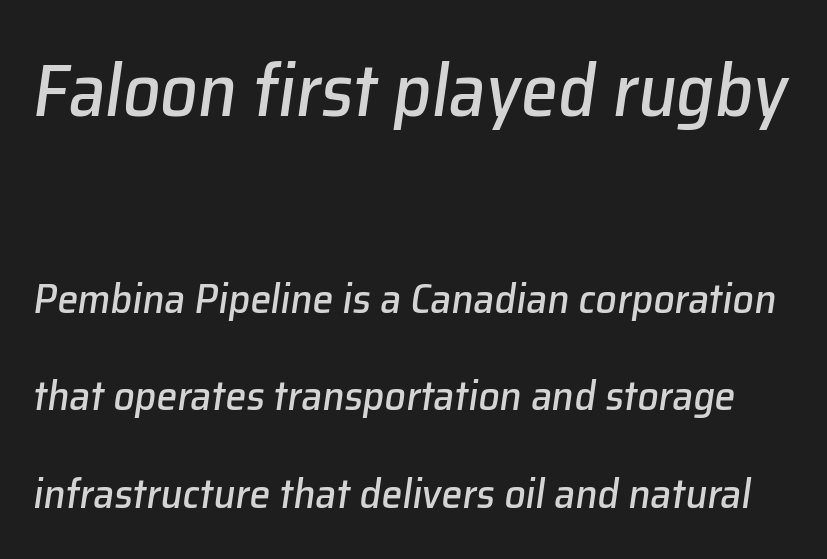
Designer's note — italics engaged. Vertically, the passage feels expansive, rows floating well apart. A typesetter would call this zero additional tracking. The baseline area is clear.
